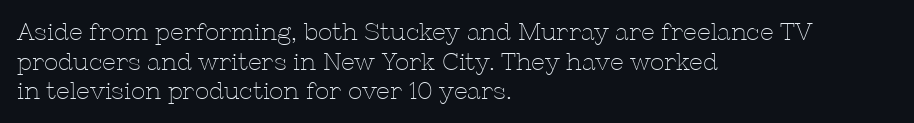
{"italic": "no", "bold": "no", "underline": "no", "align": "left", "line_spacing_ratio": 1.23, "letter_spacing": "normal", "letter_spacing_em": 0.0, "glyph_px": 24}
